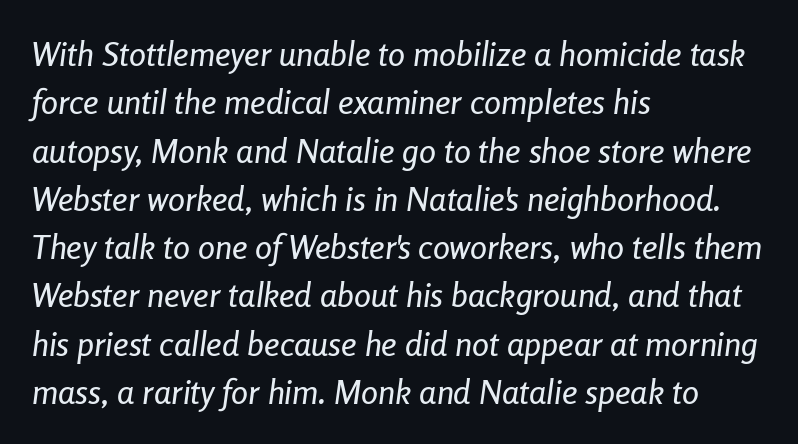
Q: Is the text italic (slanted)? A: Yes, it leans right by about 8 degrees.
Q: Is the text underlined? A: No.
Q: How is the paragraph aligned? A: Left-aligned.
Q: Is the spacing between letters normal or unusually wide? A: Normal.
Q: Is the spacing between lines tight, normal or loose? A: Normal.
Q: Width (condensed, normal, or wide)? A: Condensed.
Q: Stroke contrast? A: Low.
Q: x-height? A: Medium.
Q: Monospaced? A: No.
